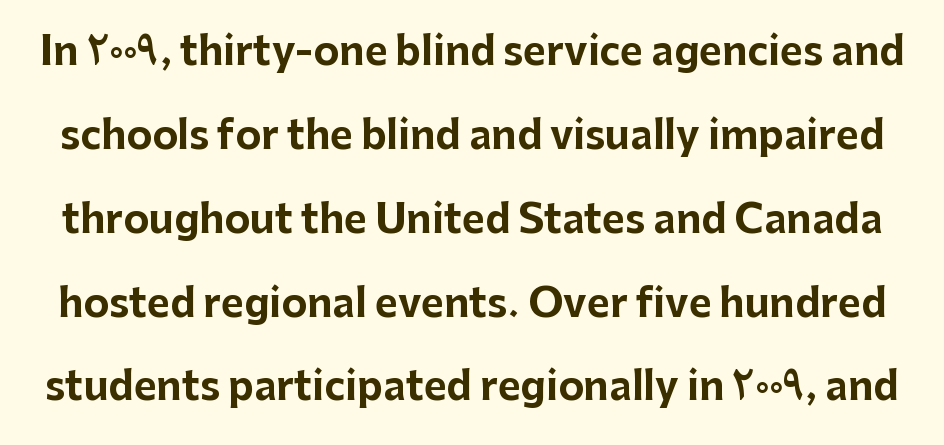
{"serif": "no", "italic": "no", "bold": "yes", "weight": "bold", "width": "normal", "stroke_contrast": "low", "x_height": "medium", "monospaced": "no", "underline": "no", "line_spacing": "loose", "line_spacing_ratio": 2.15, "letter_spacing": "normal", "letter_spacing_em": 0.0, "glyph_px": 39}
